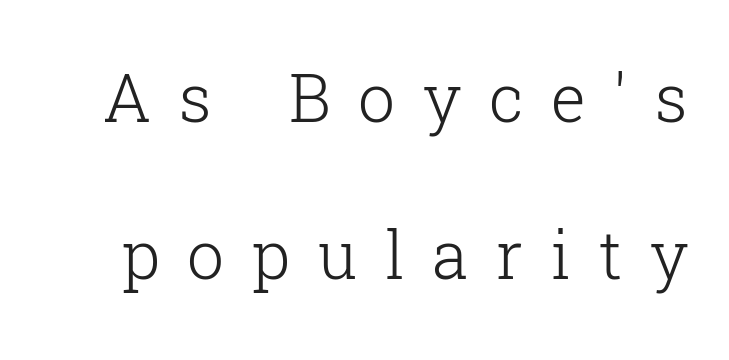
{"serif": "yes", "italic": "no", "bold": "no", "weight": "light", "width": "normal", "stroke_contrast": "low", "x_height": "medium", "monospaced": "no", "underline": "no", "line_spacing": "loose", "line_spacing_ratio": 2.38, "letter_spacing": "wide", "letter_spacing_em": 0.42, "glyph_px": 66}
